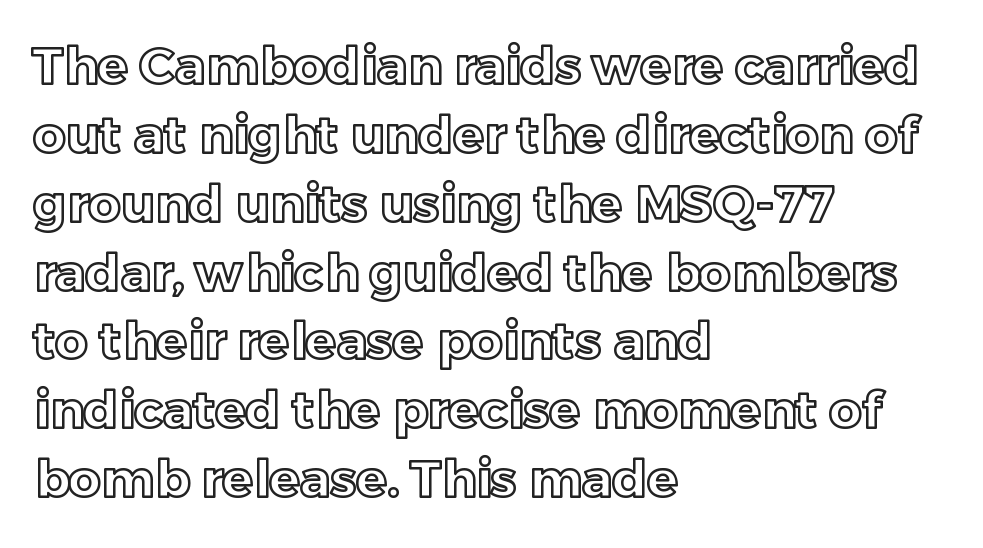
The image shows 51 px text type, upright; set left-aligned, normal line spacing (1.35x), normal letter spacing, not underlined; a medium x-height.
